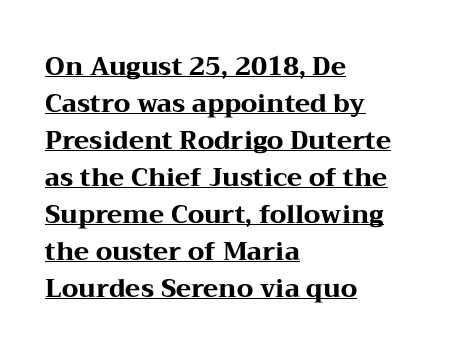
The ragged edge is on the right, which tells us the setting is flush left. The rendering uses a bold face; every stroke is thick and dark. Decoration check: the copy is underlined. Quick note: interline space is typical.
